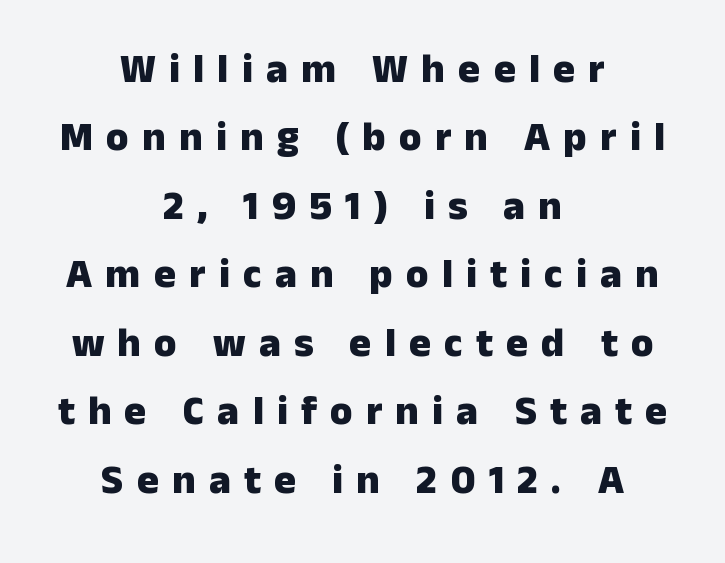
The image shows 41 px heavy sans-serif type, upright; set centered, normal line spacing (1.67x), unusually wide letter spacing (+0.32 em), not underlined; low stroke contrast and a medium x-height.
